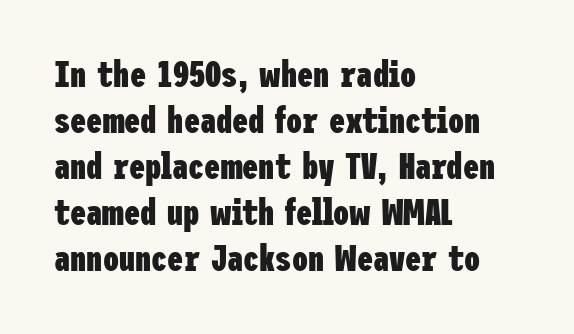
The image shows 36 px heavy, condensed sans-serif type, upright; set left-aligned, normal line spacing (1.28x), normal letter spacing, not underlined; low stroke contrast and a medium x-height.
